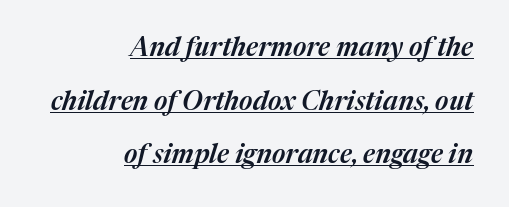
The face used here appears with an underline applied. Where is the straight margin? On the right. No extra tracking has been applied to these lines. Leading is clearly above the norm, producing a sparse column.
